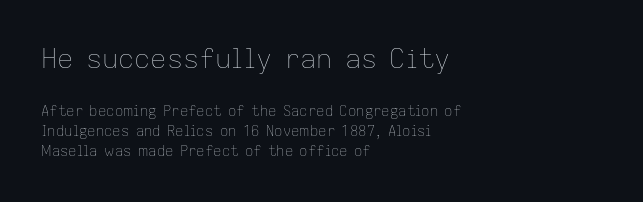
Q: Is the text bold? A: No.
Q: Is the text italic (slanted)? A: No, it is upright.
Q: Is the text underlined? A: No.
Q: How is the paragraph aligned? A: Left-aligned.
Q: Is the spacing between letters normal or unusually wide? A: Normal.
Q: Is the spacing between lines tight, normal or loose? A: Normal.
Q: Which block of text is set in a larger size, the first (top) or the second (bottom)? A: The first (top) one.
